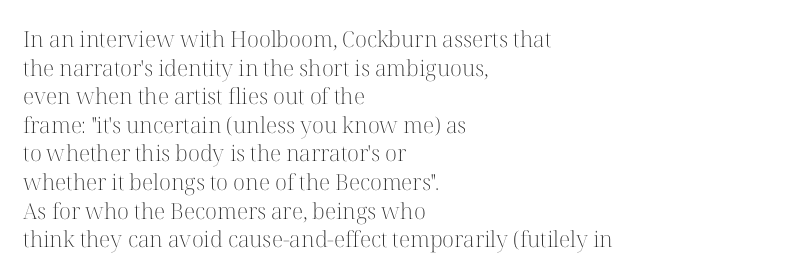
The image shows 22 px text type, upright; set left-aligned, normal line spacing (1.3x), normal letter spacing, not underlined.
